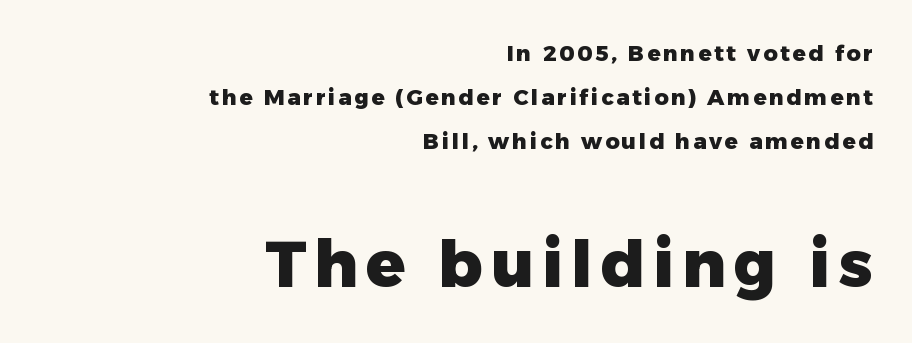
The image shows 65 px heavy sans-serif type, upright; set right-aligned, loose line spacing (2.01x), not underlined; the second (bottom) block is 2.95x larger; low stroke contrast and a medium x-height.
